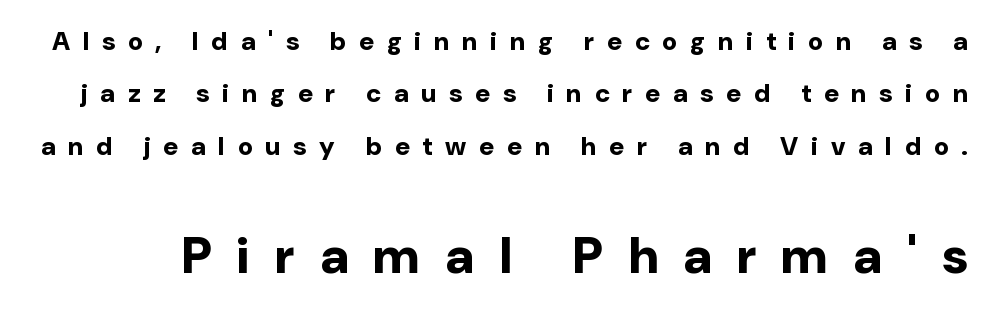
The image shows 51 px bold sans-serif type, upright; set loose line spacing (2.01x), unusually wide letter spacing (+0.49 em), not underlined; the second (bottom) block is 1.96x larger; low stroke contrast and a medium x-height.
